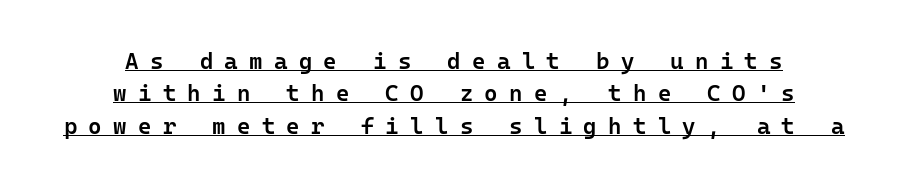
Q: Is the text bold? A: Semi-bold.
Q: Is the text italic (slanted)? A: No, it is upright.
Q: Is the text underlined? A: Yes.
Q: How is the paragraph aligned? A: Centered.
Q: Is the spacing between letters normal or unusually wide? A: Unusually wide.
Q: Is the spacing between lines tight, normal or loose? A: Normal.
